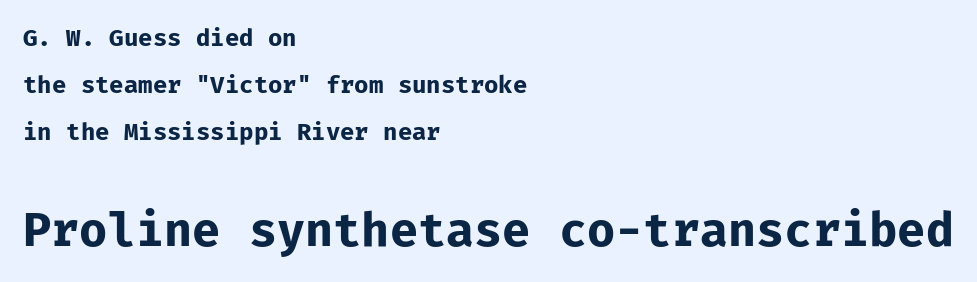
The image shows 47 px bold sans-serif type, upright, monospaced; set left-aligned, loose line spacing (1.96x), normal letter spacing, not underlined; the second (bottom) block is 1.96x larger; low stroke contrast and a medium x-height.
